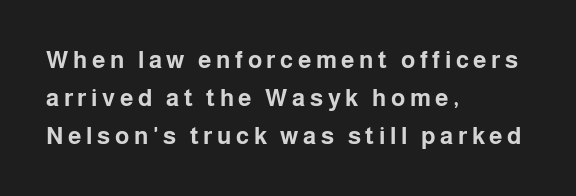
Q: Is the text bold? A: Yes.
Q: Is the text italic (slanted)? A: No, it is upright.
Q: Is the text underlined? A: No.
Q: How is the paragraph aligned? A: Left-aligned.
Q: Is the spacing between lines tight, normal or loose? A: Normal.
